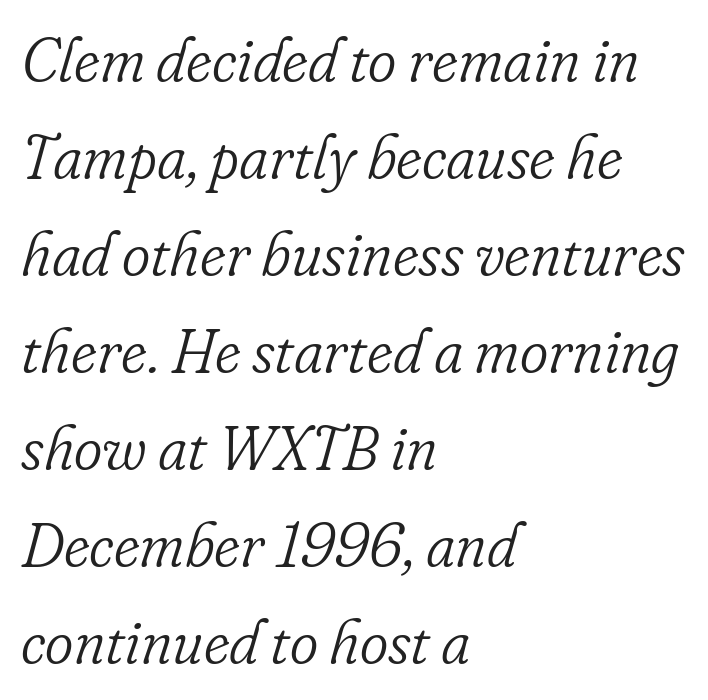
Q: Is the text bold? A: No.
Q: Is the text italic (slanted)? A: Yes, it leans right by about 16 degrees.
Q: Is the typeface a serif or a sans-serif typeface? A: Serif.
Q: Is the text underlined? A: No.
Q: How is the paragraph aligned? A: Left-aligned.
Q: Is the spacing between letters normal or unusually wide? A: Normal.
Q: Is the spacing between lines tight, normal or loose? A: Normal.
Q: Width (condensed, normal, or wide)? A: Normal.
Q: Stroke contrast? A: Low.
Q: x-height? A: Small.
Q: Monospaced? A: No.
